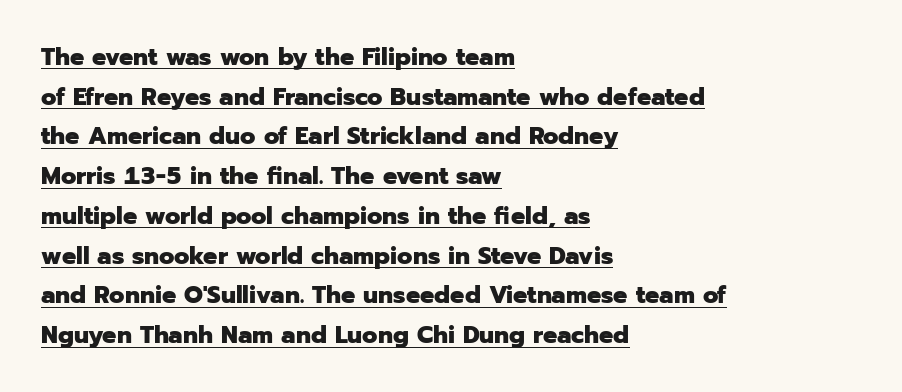
Default kerning and tracking; the words read as compact shapes. Each line of the rendering has a horizontal stroke beneath the glyphs. The leading is moderate, giving the passage an even texture. Every stem runs plumb, perpendicular to the baseline. Bold? Absolutely — the strokes are thick and heavy. Horizontal alignment here is leftward, the default for most running prose.
